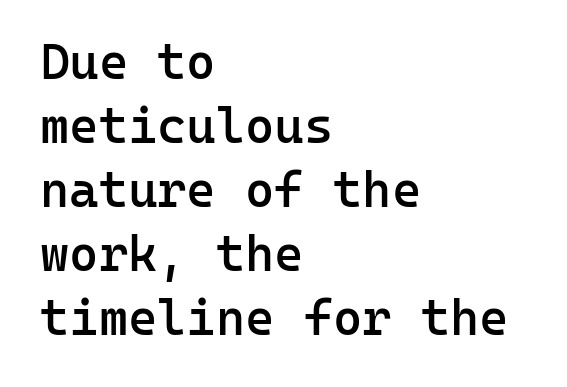
{"serif": "no", "italic": "no", "bold": "semi", "weight": "semibold", "width": "normal", "stroke_contrast": "low", "x_height": "medium", "monospaced": "yes", "underline": "no", "align": "left", "line_spacing": "normal", "line_spacing_ratio": 1.28, "letter_spacing": "normal", "letter_spacing_em": 0.0, "glyph_px": 50}
